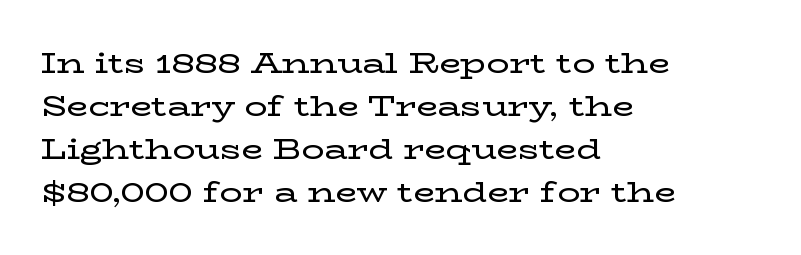
Q: Is the text italic (slanted)? A: No, it is upright.
Q: Is the typeface a serif or a sans-serif typeface? A: Serif.
Q: Is the text underlined? A: No.
Q: How is the paragraph aligned? A: Left-aligned.
Q: Is the spacing between letters normal or unusually wide? A: Normal.
Q: Is the spacing between lines tight, normal or loose? A: Normal.
Q: Width (condensed, normal, or wide)? A: Wide.
Q: Stroke contrast? A: Low.
Q: x-height? A: Medium.
Q: Monospaced? A: No.
